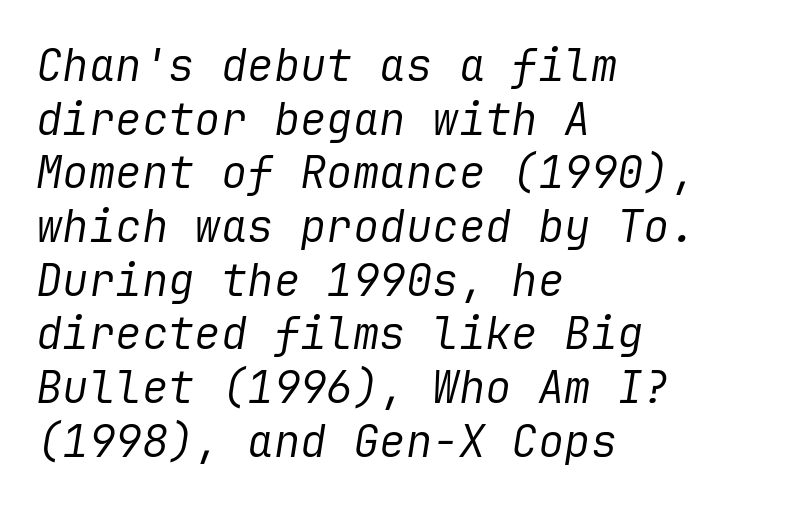
Q: Is the text bold? A: No.
Q: Is the text italic (slanted)? A: Yes, it leans right by about 9 degrees.
Q: Is the text underlined? A: No.
Q: How is the paragraph aligned? A: Left-aligned.
Q: Is the spacing between letters normal or unusually wide? A: Normal.
Q: Width (condensed, normal, or wide)? A: Normal.
Q: Stroke contrast? A: Low.
Q: x-height? A: Medium.
